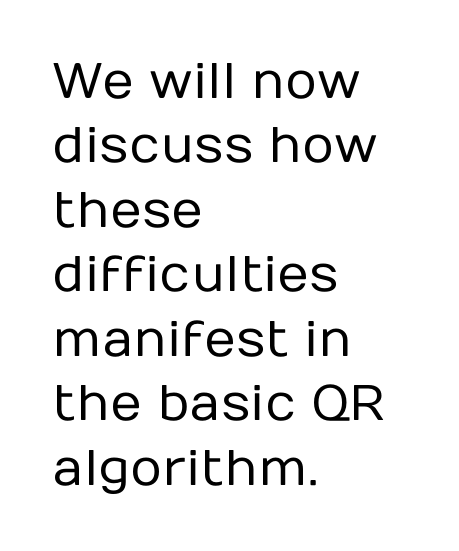
The image shows 50 px regular-weight sans-serif type, upright; set left-aligned, normal line spacing (1.29x), normal letter spacing, not underlined; low stroke contrast and a medium x-height.
